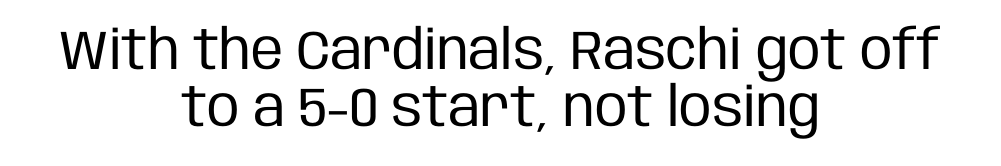
The image shows 55 px regular-weight, condensed sans-serif type, upright; set centered, tight line spacing (1.04x), normal letter spacing, not underlined; low stroke contrast and a large x-height.
